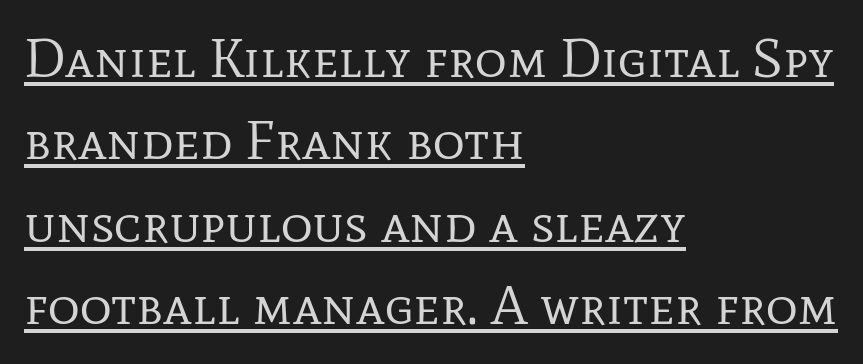
The image shows 55 px regular-weight serif type, upright; set left-aligned, normal line spacing (1.5x), normal letter spacing, underlined; low stroke contrast and a medium x-height.
